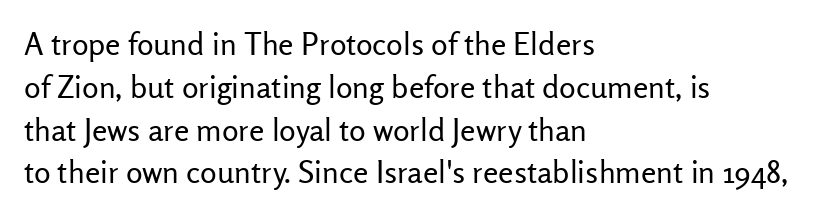
{"serif": "no", "italic": "no", "bold": "no", "weight": "regular", "width": "normal", "stroke_contrast": "low", "x_height": "medium", "monospaced": "no", "underline": "no", "align": "left", "line_spacing": "normal", "line_spacing_ratio": 1.38, "letter_spacing": "normal", "letter_spacing_em": 0.0, "glyph_px": 31}
